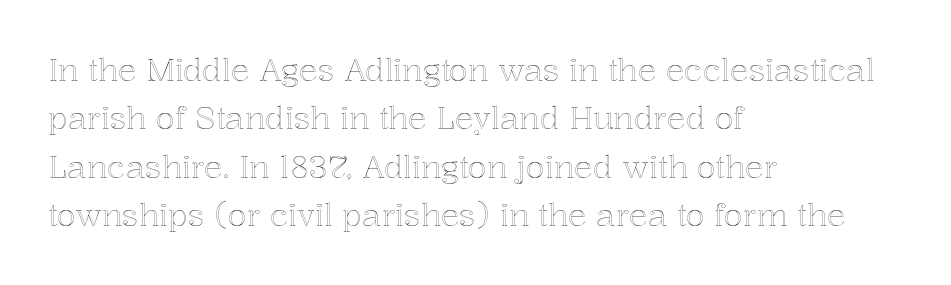
Each word holds together tightly as a unit, with standard inter-letter gaps. Here the designer chose a conventional face with non-uniform glyph widths. Posture: straight, roman, zero tilt. Underline: absent. A student would call this left alignment; a typographer would say flush left, rag right.
